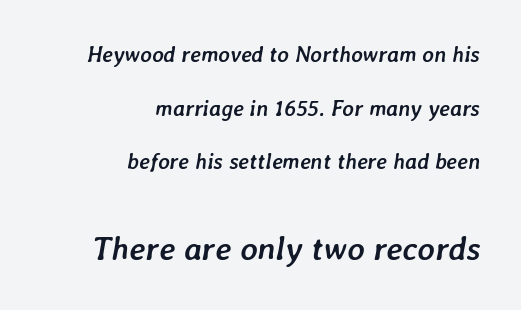
These lines keep a tight, regular rhythm from letter to letter. Each glyph is drawn with heavy, bold strokes. Lines of text with bare space underneath. If you drew a ruler down the right edge, every line would touch it. The rendering uses a large line-height, opening up the rows. Here the designer chose a conventional face with non-uniform glyph widths.
